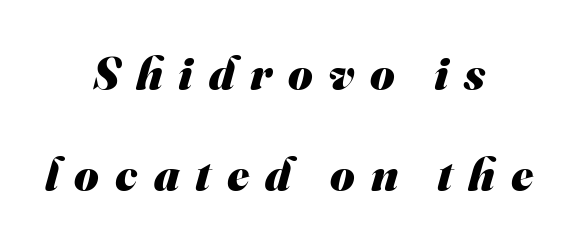
Descenders are the only things crossing below the line. The strokes are fattened all the way to bold. What stands out about the letter spacing? Its width — letters are far apart. The passage shown is typeset with a sans-serif family. Baseline-to-baseline distance is far greater than the letter height. The face used here is proportionally spaced, like ordinary book or web type.
